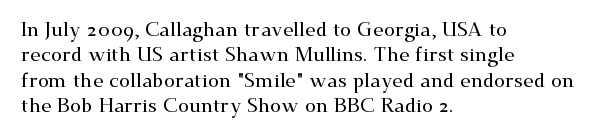
{"italic": "no", "underline": "no", "align": "left", "line_spacing": "normal", "line_spacing_ratio": 1.27, "letter_spacing": "normal", "letter_spacing_em": 0.0, "glyph_px": 20}
